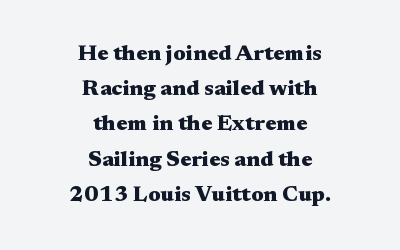
Honestly, the row spacing looks completely unremarkable. A roman cut, with each character standing at attention. Each word holds together tightly as a unit, with standard inter-letter gaps. These lines stack symmetrically, like a column narrowing and widening about its center.
